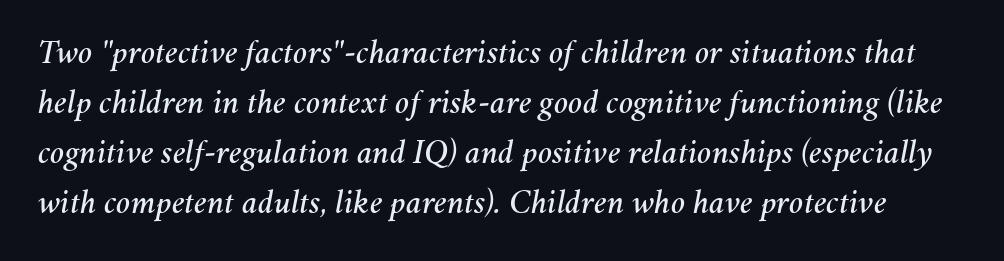
Q: Is the text italic (slanted)? A: Yes, it leans right by about 11 degrees.
Q: Is the text underlined? A: No.
Q: Is the spacing between letters normal or unusually wide? A: Normal.
Q: Is the spacing between lines tight, normal or loose? A: Normal.
Q: Width (condensed, normal, or wide)? A: Normal.
Q: Stroke contrast? A: Medium.
Q: x-height? A: Medium.
Q: Monospaced? A: No.
